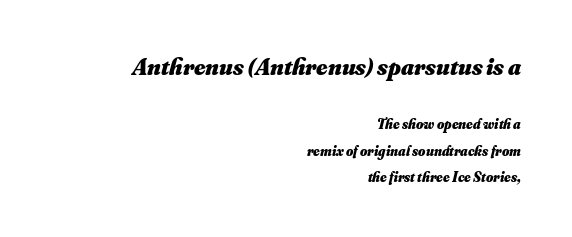
The image shows 24 px bold type; set right-aligned, line spacing 1.88x, normal letter spacing, not underlined; the first (top) block is 1.71x larger.
